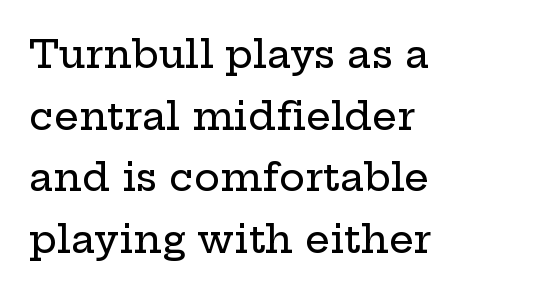
The image shows 39 px wide serif type, upright; set left-aligned, normal line spacing (1.58x), normal letter spacing, not underlined; low stroke contrast and a medium x-height.
